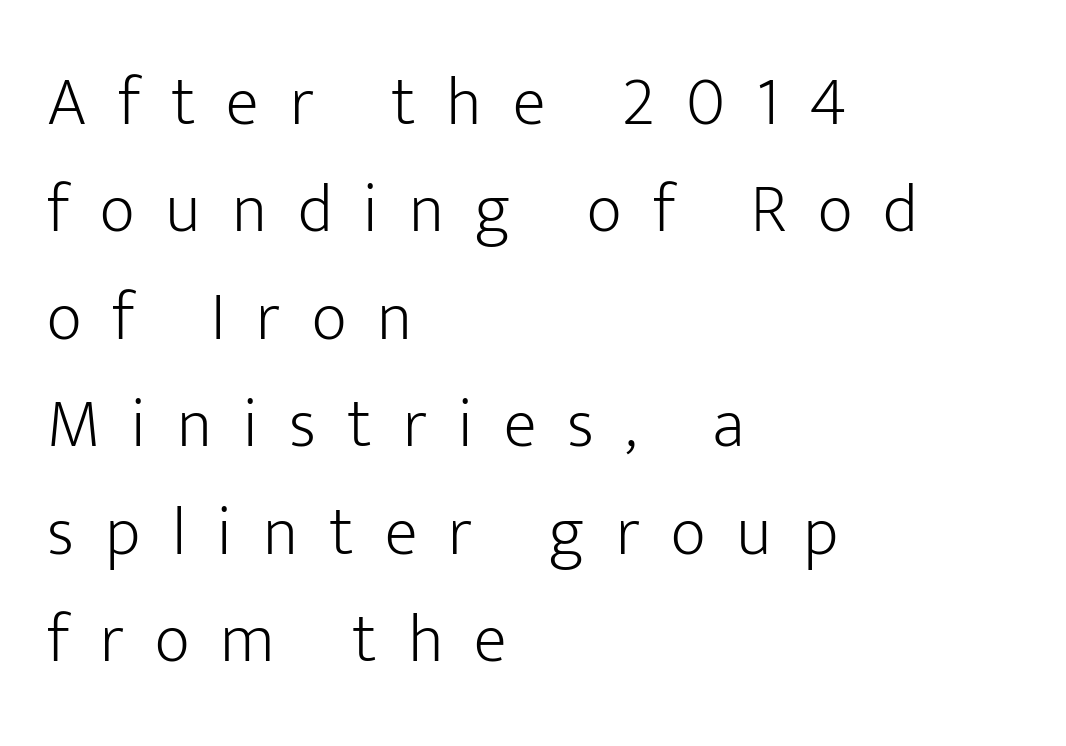
{"serif": "no", "italic": "no", "bold": "no", "weight": "light", "width": "normal", "stroke_contrast": "low", "x_height": "medium", "monospaced": "no", "underline": "no", "align": "left", "line_spacing": "normal", "line_spacing_ratio": 1.58, "letter_spacing": "wide", "letter_spacing_em": 0.46, "glyph_px": 68}
